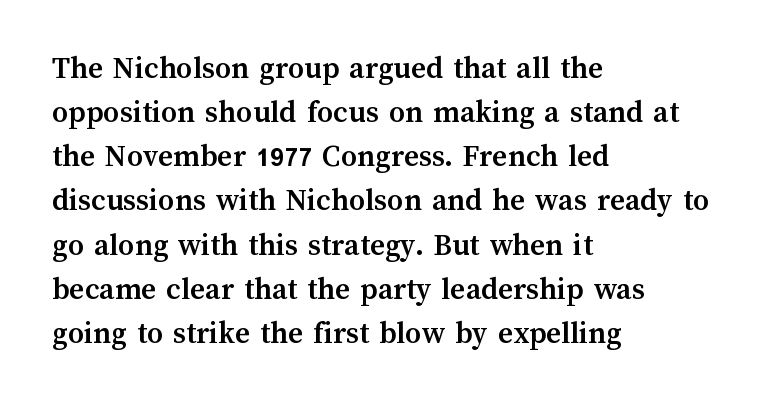
The image shows 32 px semibold type, upright; set left-aligned, normal line spacing (1.38x), normal letter spacing, not underlined; medium stroke contrast and a medium x-height.
